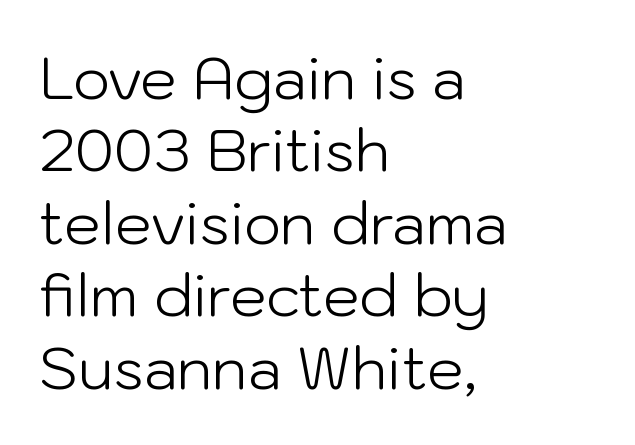
The image shows 58 px light sans-serif type, upright; set left-aligned, normal line spacing (1.25x), normal letter spacing, not underlined; low stroke contrast and a medium x-height.
